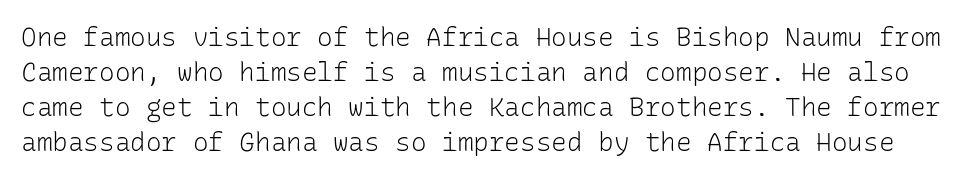
The image shows 26 px text type, upright; set normal line spacing (1.35x), normal letter spacing, not underlined.
